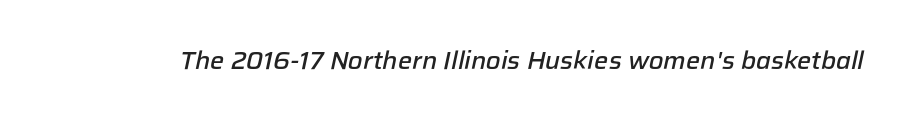
The image shows 25 px text type, italic (leaning right); set normal letter spacing, not underlined.
